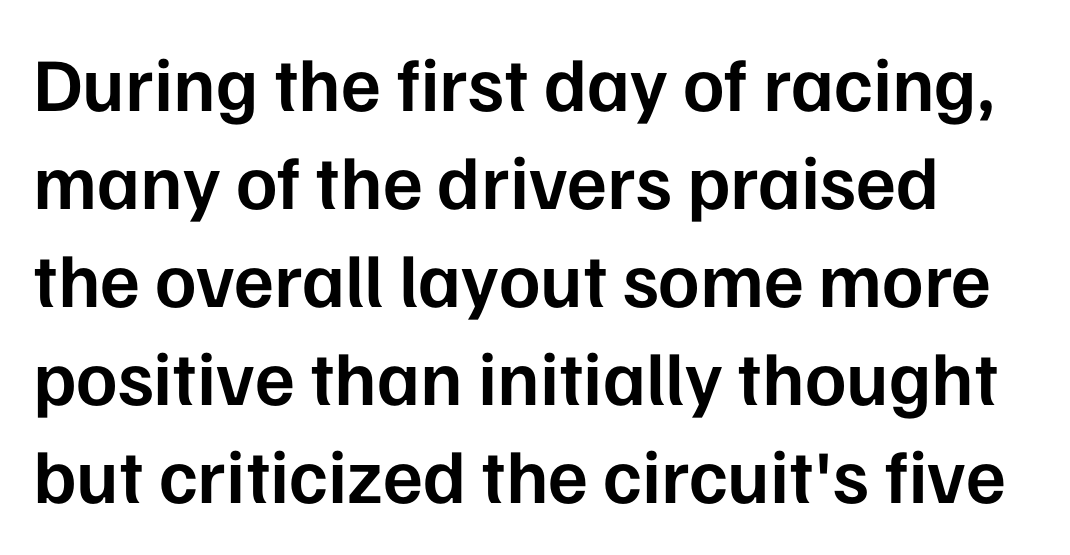
{"serif": "no", "italic": "no", "bold": "semi", "weight": "semibold", "width": "normal", "stroke_contrast": "low", "x_height": "medium", "monospaced": "no", "underline": "no", "line_spacing": "normal", "line_spacing_ratio": 1.29, "letter_spacing": "normal", "letter_spacing_em": 0.0, "glyph_px": 76}
